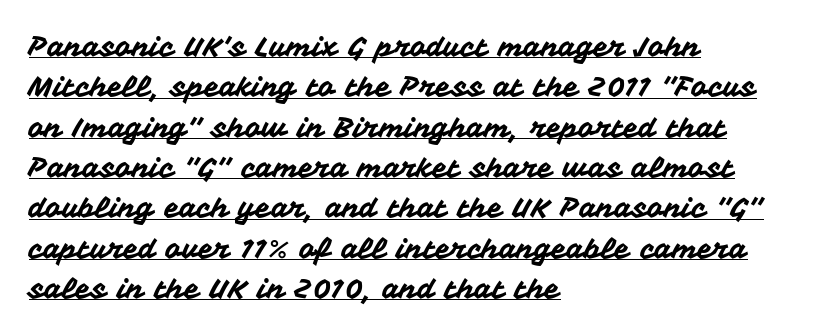
{"serif": "no", "width": "normal", "stroke_contrast": "medium", "x_height": "medium", "monospaced": "no", "underline": "yes", "align": "left", "line_spacing": "normal", "line_spacing_ratio": 1.44, "letter_spacing": "normal", "letter_spacing_em": 0.0, "glyph_px": 28}
